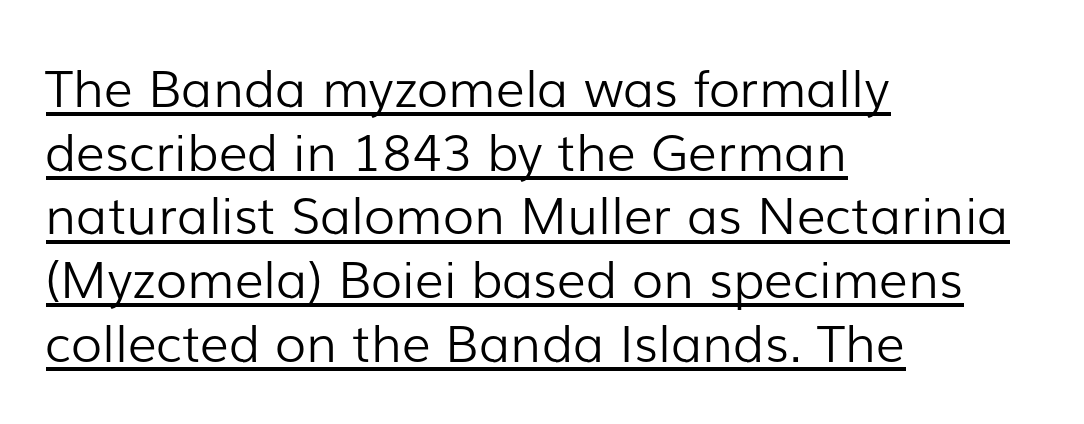
The image shows 51 px light sans-serif type, upright; set left-aligned, normal line spacing (1.25x), normal letter spacing, underlined; low stroke contrast and a medium x-height.
